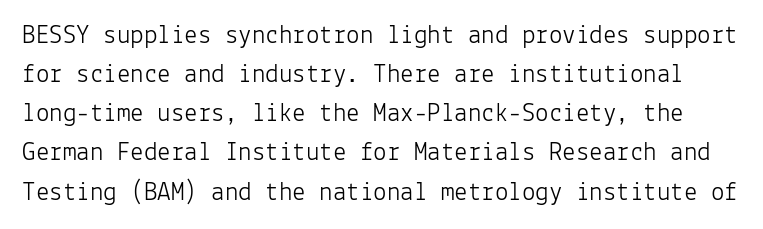
The cut favours lightness, reaching ordinary text weight at its darkest. Posture: straight, roman, zero tilt. The area under the type is left untouched. Regarding leading, the lines here are spaced in the standard way.
